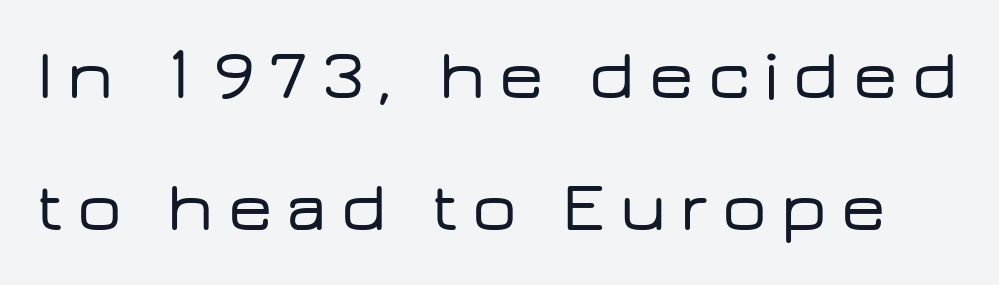
The image shows 70 px wide sans-serif type, upright; set line spacing 1.88x, unusually wide letter spacing (+0.2 em), not underlined; low stroke contrast and a medium x-height.
